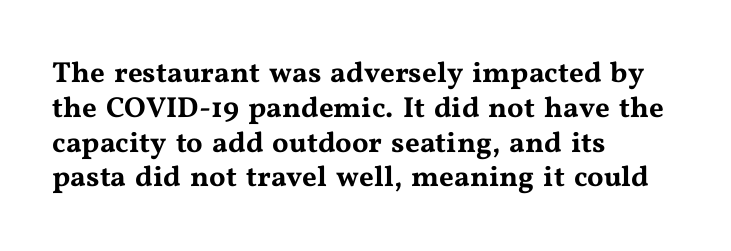
Q: Is the text italic (slanted)? A: No, it is upright.
Q: Is the typeface a serif or a sans-serif typeface? A: Serif.
Q: Is the text underlined? A: No.
Q: How is the paragraph aligned? A: Left-aligned.
Q: Is the spacing between letters normal or unusually wide? A: Normal.
Q: Width (condensed, normal, or wide)? A: Wide.
Q: Stroke contrast? A: Medium.
Q: x-height? A: Medium.
Q: Monospaced? A: No.
